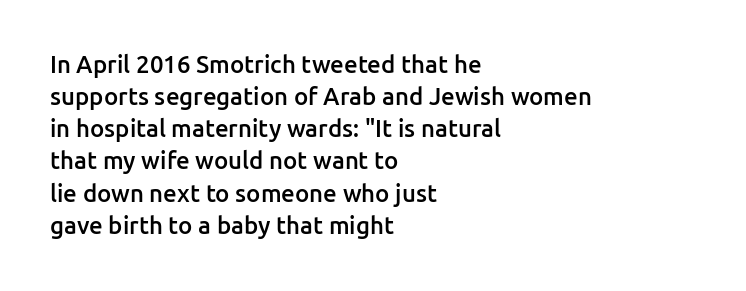
The string is rendered with underlining switched off. Stroke thickness is moderately raised; the sample reads as semibold. Tracking here is standard; glyphs follow each other at the usual distance. The block of text has a typical density, with ordinary space between rows.
